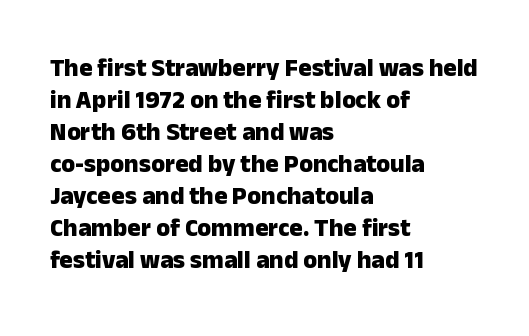
{"italic": "no", "bold": "yes", "underline": "no", "align": "left", "line_spacing": "normal", "line_spacing_ratio": 1.28, "letter_spacing": "normal", "letter_spacing_em": 0.0, "glyph_px": 25}
